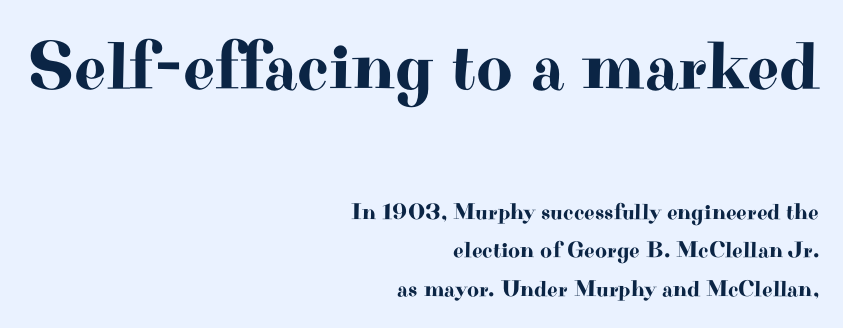
{"serif": "yes", "italic": "no", "width": "wide", "stroke_contrast": "high", "x_height": "small", "monospaced": "no", "underline": "no", "align": "right", "line_spacing": "normal", "line_spacing_ratio": 1.68, "letter_spacing": "normal", "letter_spacing_em": 0.0, "larger_block": "first", "size_ratio": 3.04, "glyph_px": 70}
